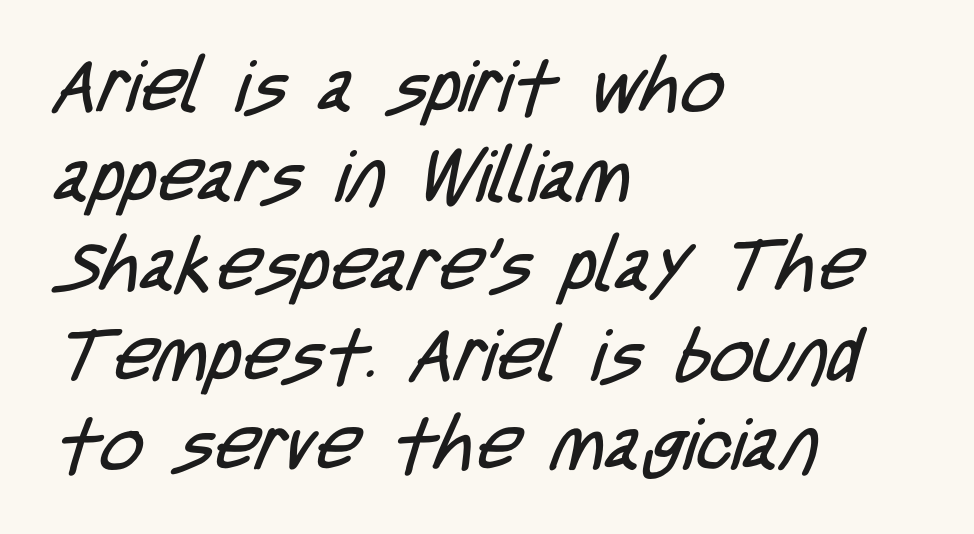
{"serif": "no", "bold": "no", "weight": "regular", "width": "condensed", "stroke_contrast": "low", "x_height": "large", "monospaced": "no", "underline": "no", "align": "left", "line_spacing_ratio": 1.21, "letter_spacing": "normal", "letter_spacing_em": 0.0, "glyph_px": 74}
